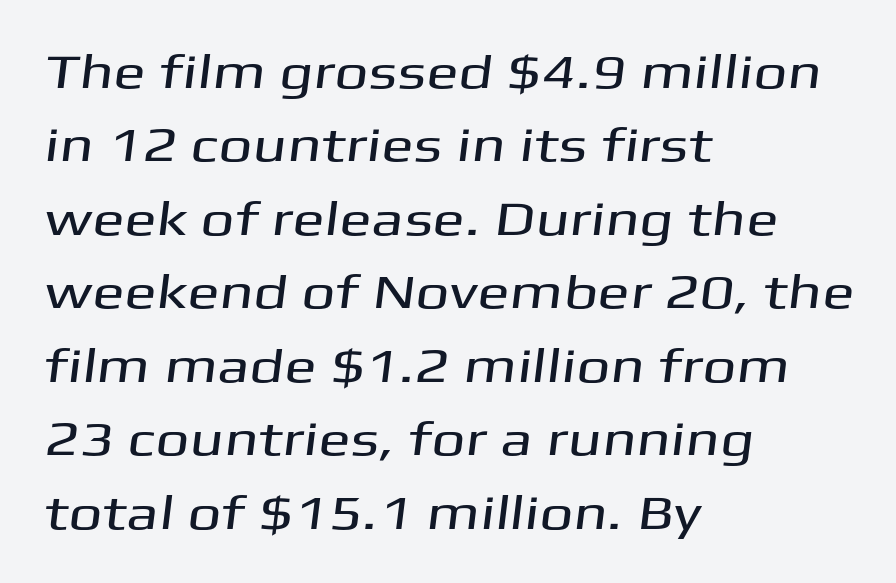
Grotesque or geometric, the face here clearly has no serifs. A clean baseline with only descenders dipping below it. Spacing verdict: proportional, widths tailored to each character. These lines sit exactly where default settings would place them. Glyph-to-glyph distance matches everyday printed text. Where is the straight margin? On the left.
